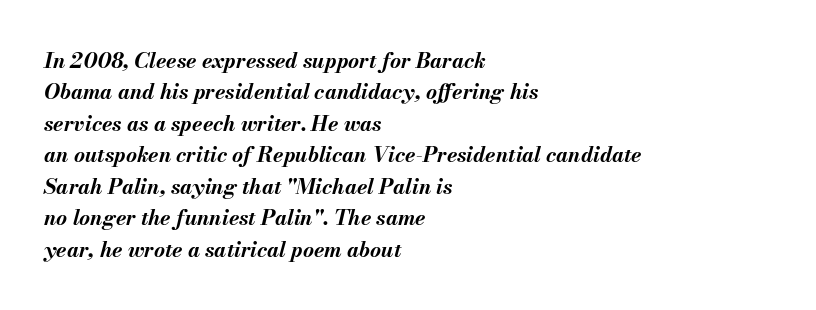
Descenders hang freely into open space. Observe the ordinary spacing: letters are neighbours, not strangers. Rows of type keep a routine distance in the vertical direction. Is the type bold? Yes — the strokes are clearly thick and heavy.
